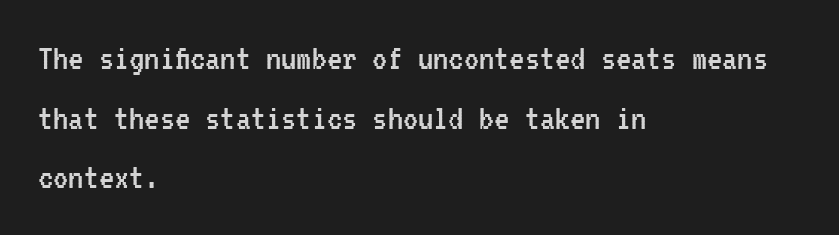
{"serif": "no", "italic": "no", "bold": "no", "weight": "regular", "width": "condensed", "stroke_contrast": "low", "x_height": "medium", "monospaced": "yes", "underline": "no", "align": "left", "line_spacing": "normal", "line_spacing_ratio": 1.57, "letter_spacing": "normal", "letter_spacing_em": 0.0, "glyph_px": 38}
